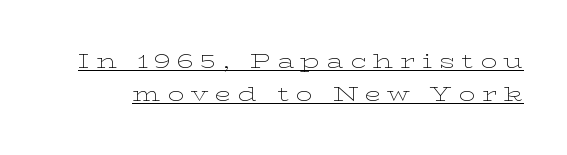
{"italic": "no", "bold": "no", "underline": "yes", "line_spacing": "normal", "line_spacing_ratio": 1.59, "letter_spacing": "wide", "letter_spacing_em": 0.31, "glyph_px": 21}
